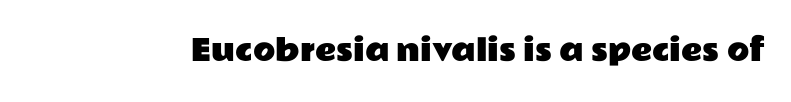
The image shows 29 px wide sans-serif type, upright; set normal letter spacing, not underlined; low stroke contrast and a medium x-height.
